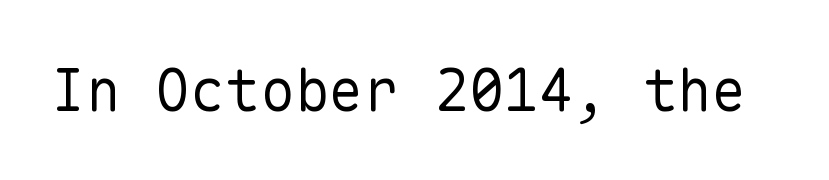
{"serif": "no", "italic": "no", "bold": "no", "weight": "regular", "width": "normal", "stroke_contrast": "low", "x_height": "medium", "monospaced": "yes", "underline": "no", "letter_spacing": "normal", "letter_spacing_em": 0.0, "glyph_px": 58}
